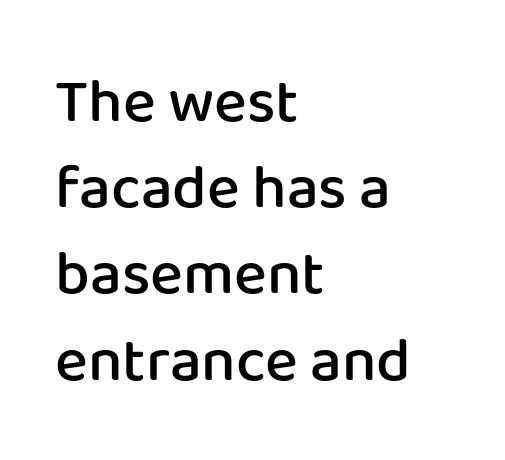
{"serif": "no", "italic": "no", "bold": "semi", "weight": "semibold", "width": "normal", "stroke_contrast": "low", "x_height": "medium", "monospaced": "no", "underline": "no", "align": "left", "line_spacing": "normal", "line_spacing_ratio": 1.39, "letter_spacing": "normal", "letter_spacing_em": 0.0, "glyph_px": 62}
